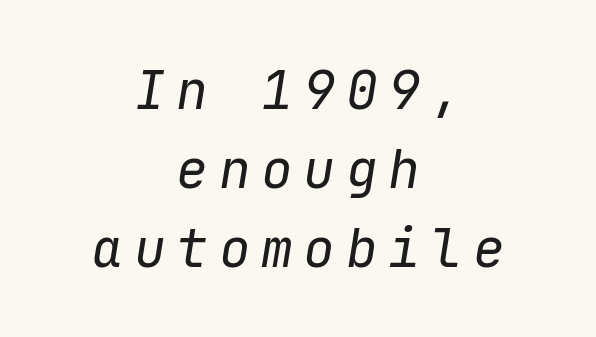
The passage shown is typed in a monospace face where columns stay perfectly aligned. Has an underline been added? It has not. The passage shown stacks its lines at a standard gap. Where is the straight margin? There isn't one; the lines are centered. The tracking jumps out immediately: characters are airy and widely separated. Heaviness? Minimal to ordinary, like unemphasized prose.
